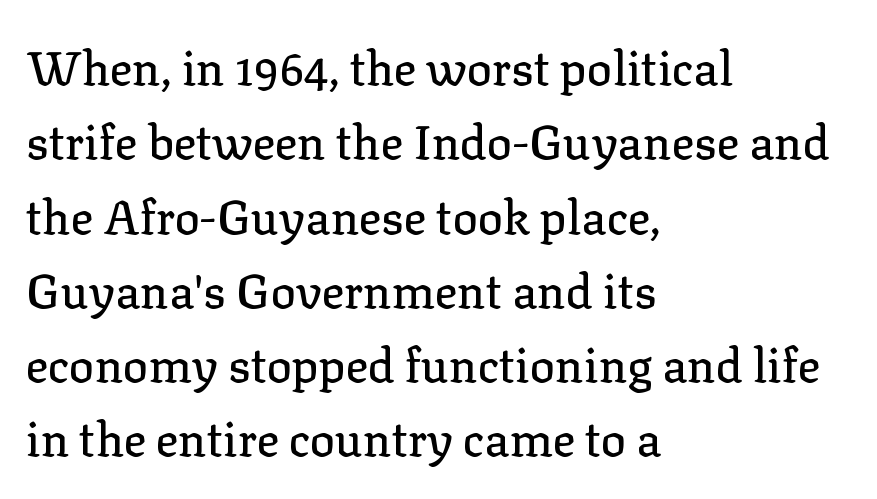
Q: Is the text italic (slanted)? A: No, it is upright.
Q: Is the typeface a serif or a sans-serif typeface? A: Serif.
Q: Is the text underlined? A: No.
Q: How is the paragraph aligned? A: Left-aligned.
Q: Is the spacing between letters normal or unusually wide? A: Normal.
Q: Is the spacing between lines tight, normal or loose? A: Normal.
Q: Width (condensed, normal, or wide)? A: Normal.
Q: Stroke contrast? A: Low.
Q: x-height? A: Medium.
Q: Monospaced? A: No.
